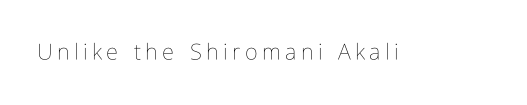
The strokes are not fattened; the text isn't bold. What stands out about the letter spacing? Its width — letters are far apart. Posture: straight, roman, zero tilt. Type without underlining.
